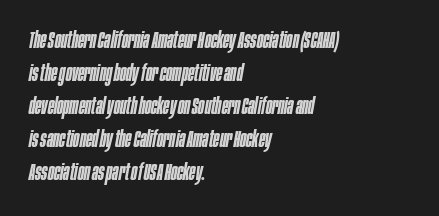
Slightly chunky letters — semibold, I'd say, not full bold. When letters slant like this, we call the style italic. This rendering uses left alignment, leaving the right contour irregular. The string is rendered with underlining switched off. A typesetter would call this leading conventional body-copy spacing. Tracking value appears to be zero — textbook default spacing.
